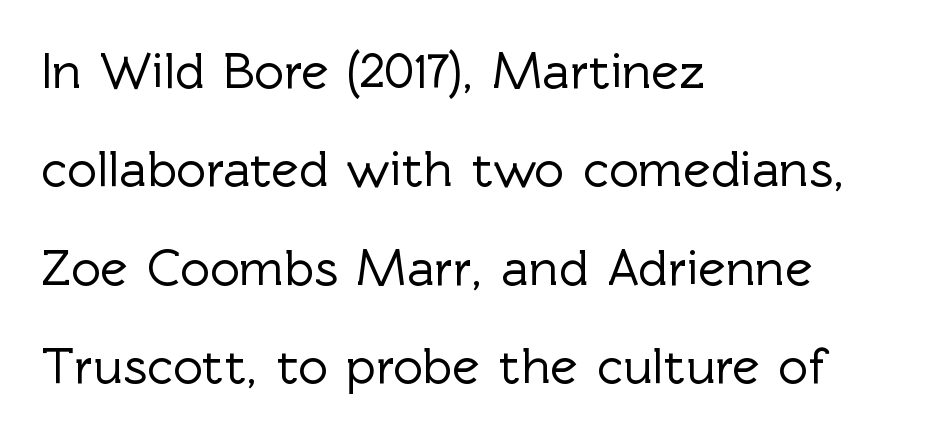
The image shows 52 px sans-serif type, upright; set left-aligned, line spacing 1.89x, normal letter spacing, not underlined; a medium x-height.
